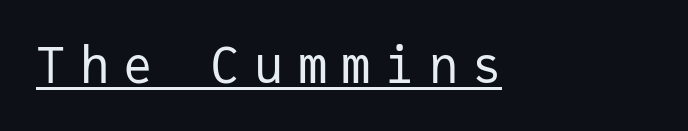
{"serif": "no", "italic": "no", "bold": "no", "weight": "regular", "width": "normal", "stroke_contrast": "low", "x_height": "medium", "monospaced": "yes", "underline": "yes", "letter_spacing": "wide", "letter_spacing_em": 0.29, "glyph_px": 49}
